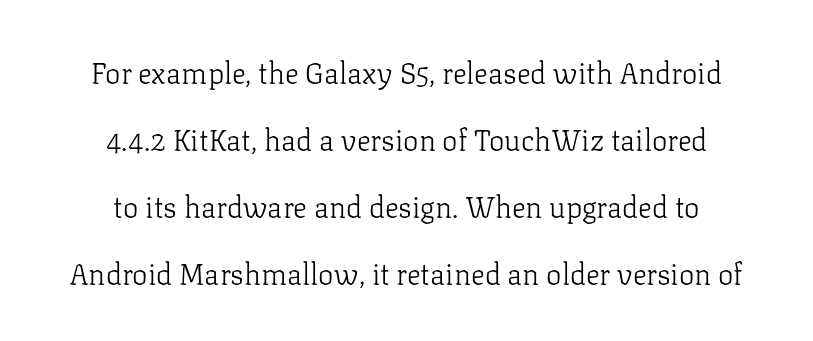
{"serif": "yes", "italic": "no", "bold": "no", "weight": "light", "width": "normal", "stroke_contrast": "low", "x_height": "medium", "monospaced": "no", "underline": "no", "align": "center", "line_spacing": "loose", "line_spacing_ratio": 2.31, "letter_spacing": "normal", "letter_spacing_em": 0.0, "glyph_px": 29}
